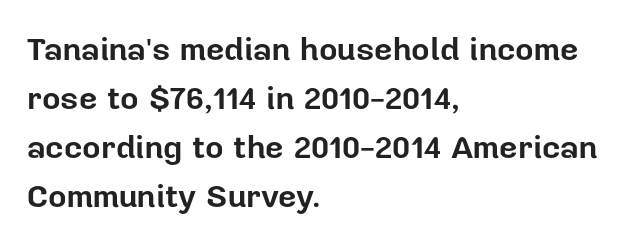
Q: Is the text bold? A: Yes.
Q: Is the text italic (slanted)? A: No, it is upright.
Q: Is the typeface a serif or a sans-serif typeface? A: Sans-serif.
Q: Is the text underlined? A: No.
Q: How is the paragraph aligned? A: Left-aligned.
Q: Is the spacing between letters normal or unusually wide? A: Normal.
Q: Is the spacing between lines tight, normal or loose? A: Normal.
Q: Width (condensed, normal, or wide)? A: Normal.
Q: Stroke contrast? A: Low.
Q: x-height? A: Medium.
Q: Monospaced? A: No.
